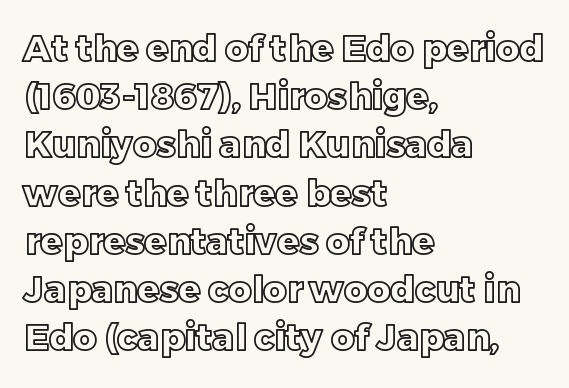
The image shows 36 px text type, upright; set left-aligned, normal line spacing (1.34x), normal letter spacing, not underlined; a large x-height.
